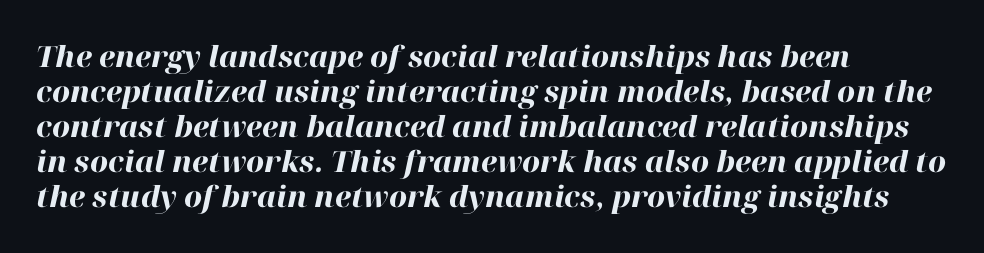
Q: Is the text bold? A: Yes.
Q: Is the text italic (slanted)? A: Yes, it leans right by about 12 degrees.
Q: Is the text underlined? A: No.
Q: How is the paragraph aligned? A: Left-aligned.
Q: Is the spacing between letters normal or unusually wide? A: Normal.
Q: Width (condensed, normal, or wide)? A: Normal.
Q: Stroke contrast? A: High.
Q: x-height? A: Medium.
Q: Monospaced? A: No.
